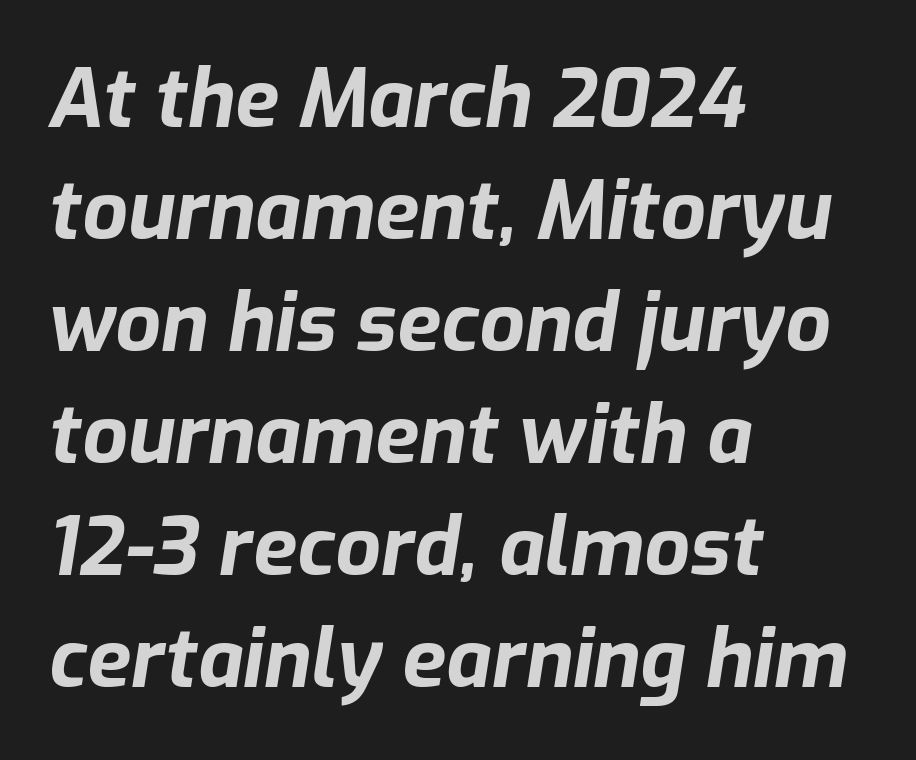
{"italic": "yes", "lean": "right", "slant_degrees": 9, "bold": "yes", "weight": "bold", "width": "normal", "stroke_contrast": "low", "x_height": "medium", "monospaced": "no", "underline": "no", "align": "left", "line_spacing": "normal", "line_spacing_ratio": 1.4, "letter_spacing": "normal", "letter_spacing_em": 0.0, "glyph_px": 80}
